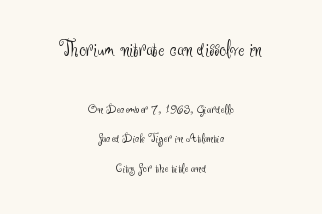
The image shows 22 px text type, upright; set centered, loose line spacing (2.1x), normal letter spacing, not underlined; the first (top) block is 1.57x larger.
